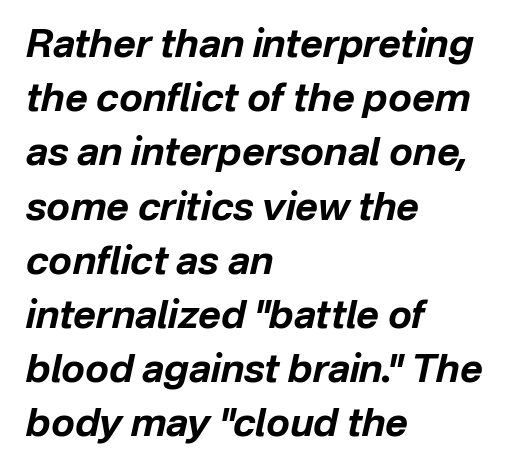
Varying glyph widths throughout — classic text-font behaviour. Vertically, the passage feels balanced, rows spaced as you'd expect. Slant detected: the letters are inclined. Does extra space separate the letters? No, they use regular spacing. Quick note: underline off. The text block is weighted toward the left margin, trailing off unevenly rightward.
